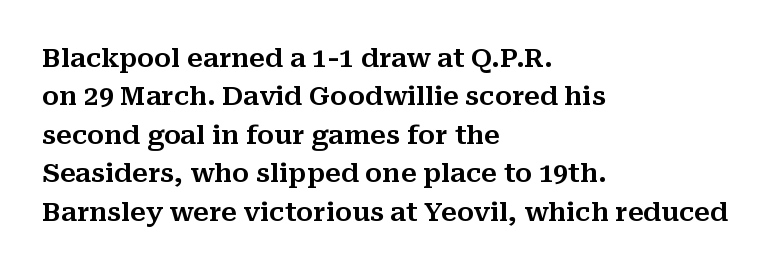
These lines keep a tight, regular rhythm from letter to letter. A student would call this left alignment; a typographer would say flush left, rag right. Descenders are the only things crossing below the line. Evenly set lines give the paragraph a standard silhouette. Ordinary non-slanted type is in use.
